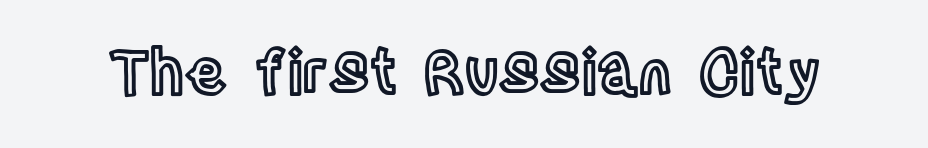
{"italic": "no", "width": "condensed", "x_height": "large", "monospaced": "no", "underline": "no", "letter_spacing": "normal", "letter_spacing_em": 0.0, "glyph_px": 61}
